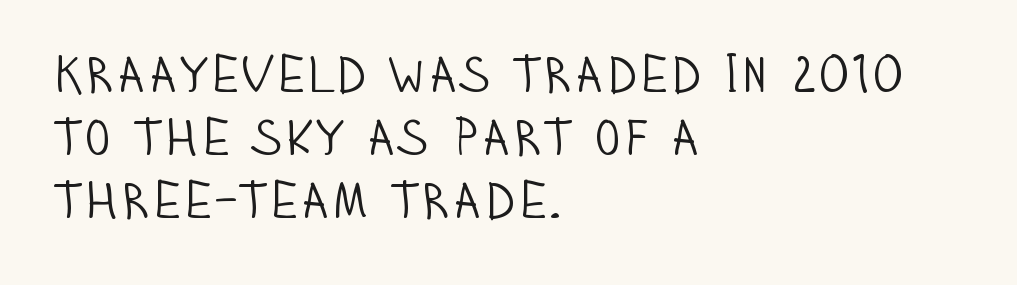
{"serif": "no", "italic": "no", "bold": "no", "weight": "light", "width": "condensed", "stroke_contrast": "low", "x_height": "large", "monospaced": "no", "underline": "no", "align": "left", "line_spacing_ratio": 1.24, "letter_spacing": "normal", "letter_spacing_em": 0.0, "glyph_px": 51}
